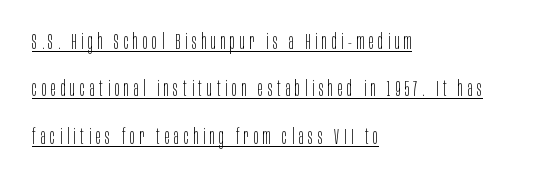
Leftover space on each line is placed entirely after the last word. Upright lettering throughout. Weight: in the light-to-regular range. This block would shrink considerably if given ordinary leading; it's expanded now.
